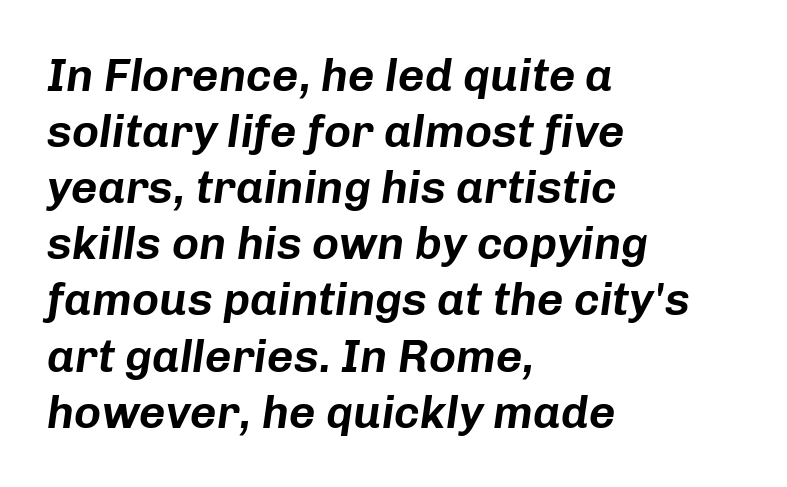
{"italic": "yes", "lean": "right", "slant_degrees": 8, "width": "normal", "stroke_contrast": "low", "x_height": "medium", "monospaced": "no", "underline": "no", "align": "left", "line_spacing_ratio": 1.22, "letter_spacing": "normal", "letter_spacing_em": 0.0, "glyph_px": 46}
